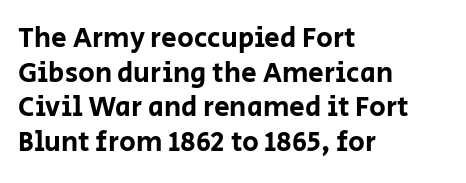
The string is rendered with underlining switched off. Posture: straight, roman, zero tilt. Left-aligned paragraph, ragged on the right. Looks like regular typesetting: each glyph gets only the width it needs.
